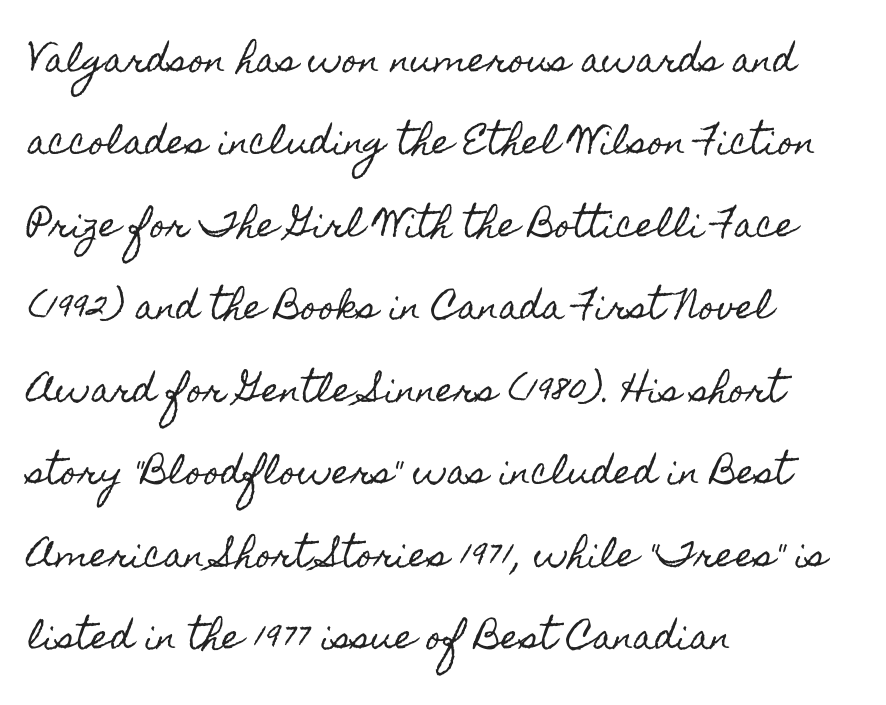
{"width": "condensed", "x_height": "small", "monospaced": "no", "underline": "no", "align": "left", "line_spacing": "loose", "line_spacing_ratio": 2.5, "letter_spacing": "normal", "letter_spacing_em": 0.0, "glyph_px": 33}
